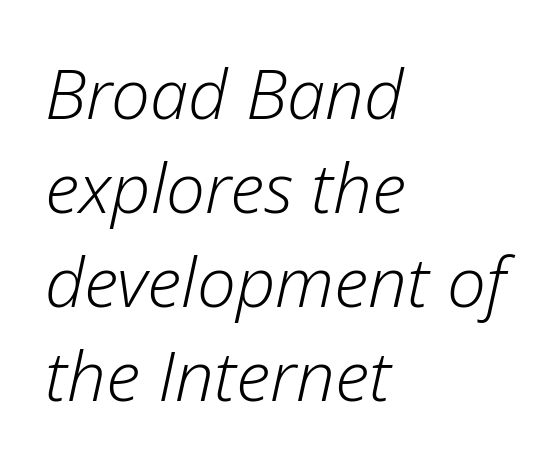
The image shows 69 px light type, italic (leaning right); set left-aligned, normal line spacing (1.36x), normal letter spacing, not underlined; low stroke contrast and a medium x-height.
